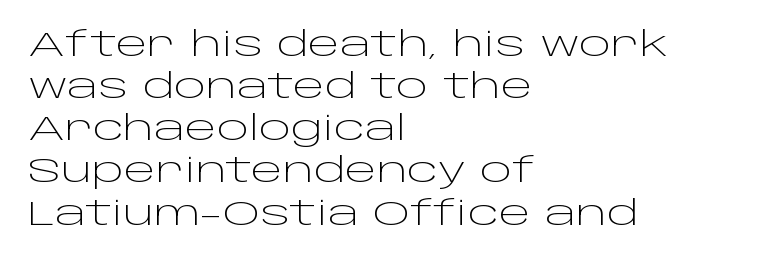
{"serif": "no", "italic": "no", "bold": "no", "weight": "light", "width": "wide", "stroke_contrast": "low", "x_height": "large", "monospaced": "no", "underline": "no", "align": "left", "line_spacing_ratio": 1.24, "letter_spacing": "normal", "letter_spacing_em": 0.0, "glyph_px": 34}
